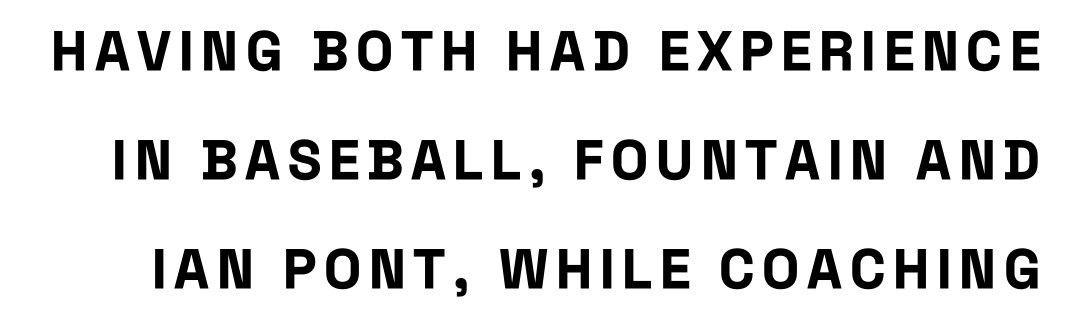
Every letter is thick-stroked: bold, no question. Unlike a traditional serif, this face leaves its strokes unadorned. The glyphs are unaccompanied by any horizontal stroke below them. Rendered with straight, roman letterforms.
